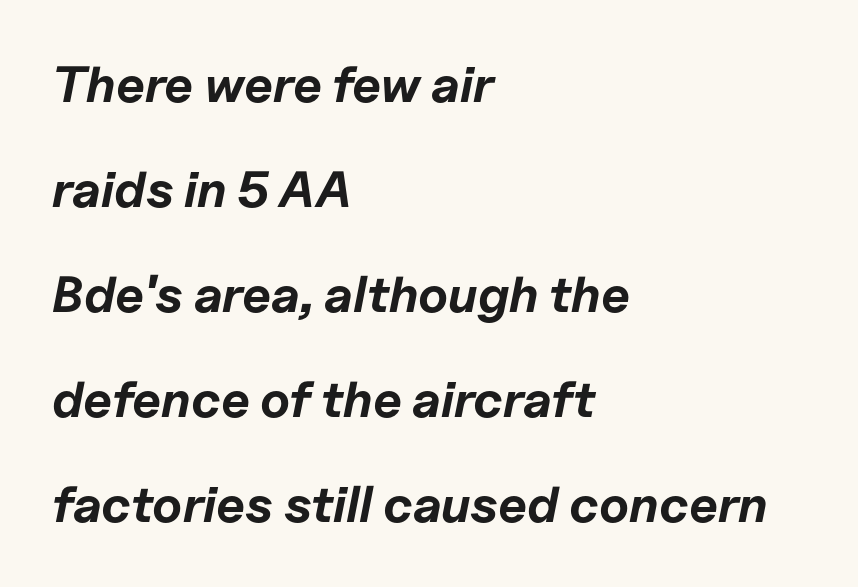
Q: Is the text bold? A: Yes.
Q: Is the text italic (slanted)? A: Yes, it leans right by about 11 degrees.
Q: Is the text underlined? A: No.
Q: How is the paragraph aligned? A: Left-aligned.
Q: Is the spacing between letters normal or unusually wide? A: Normal.
Q: Is the spacing between lines tight, normal or loose? A: Loose.
Q: Width (condensed, normal, or wide)? A: Normal.
Q: Stroke contrast? A: Low.
Q: x-height? A: Medium.
Q: Monospaced? A: No.
